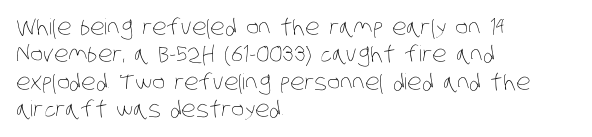
Does extra space separate the letters? No, they use regular spacing. Is the stroke heavy? The answer is a plain regular-or-lighter. Descenders are the only things crossing below the line. The paragraph shown leans on its left margin.
